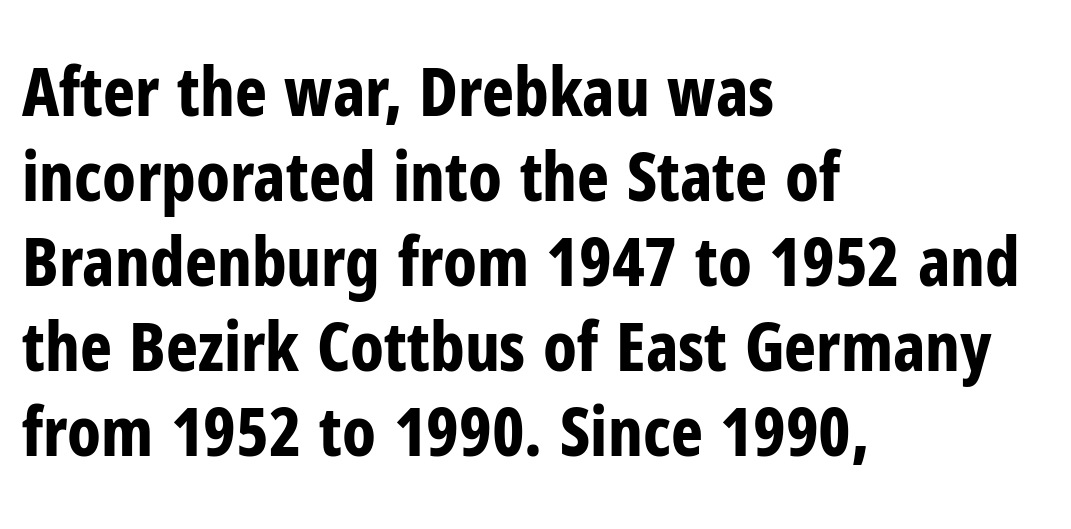
Q: Is the text bold? A: Yes.
Q: Is the text italic (slanted)? A: No, it is upright.
Q: Is the typeface a serif or a sans-serif typeface? A: Sans-serif.
Q: Is the text underlined? A: No.
Q: How is the paragraph aligned? A: Left-aligned.
Q: Is the spacing between letters normal or unusually wide? A: Normal.
Q: Is the spacing between lines tight, normal or loose? A: Normal.
Q: Width (condensed, normal, or wide)? A: Condensed.
Q: Stroke contrast? A: Low.
Q: x-height? A: Medium.
Q: Monospaced? A: No.
